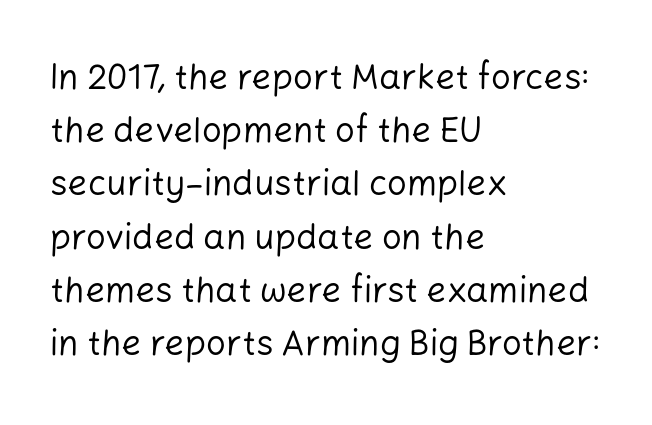
{"serif": "no", "italic": "no", "bold": "no", "weight": "regular", "width": "normal", "stroke_contrast": "low", "x_height": "medium", "monospaced": "no", "underline": "no", "align": "left", "line_spacing": "normal", "line_spacing_ratio": 1.52, "letter_spacing": "normal", "letter_spacing_em": 0.0, "glyph_px": 35}
